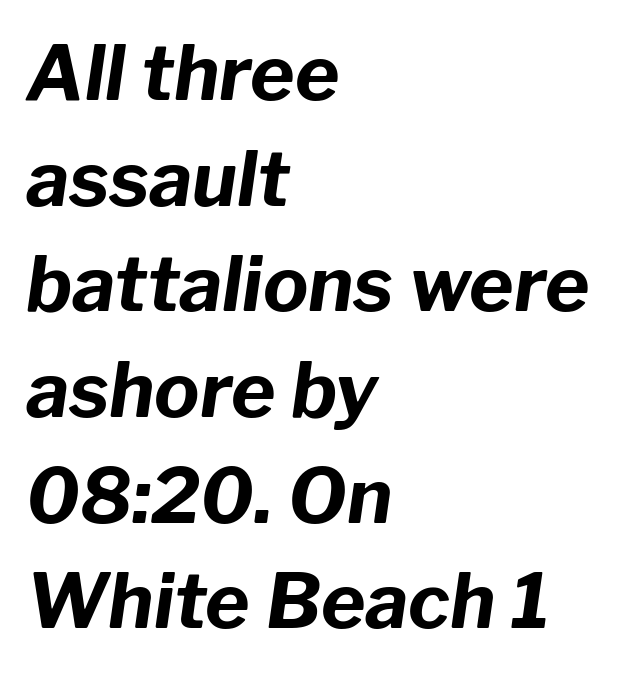
Varying glyph widths throughout — classic text-font behaviour. The line-height multiplier appears to be the usual default. Glyph-to-glyph distance matches everyday printed text. The words here are not underlined.
